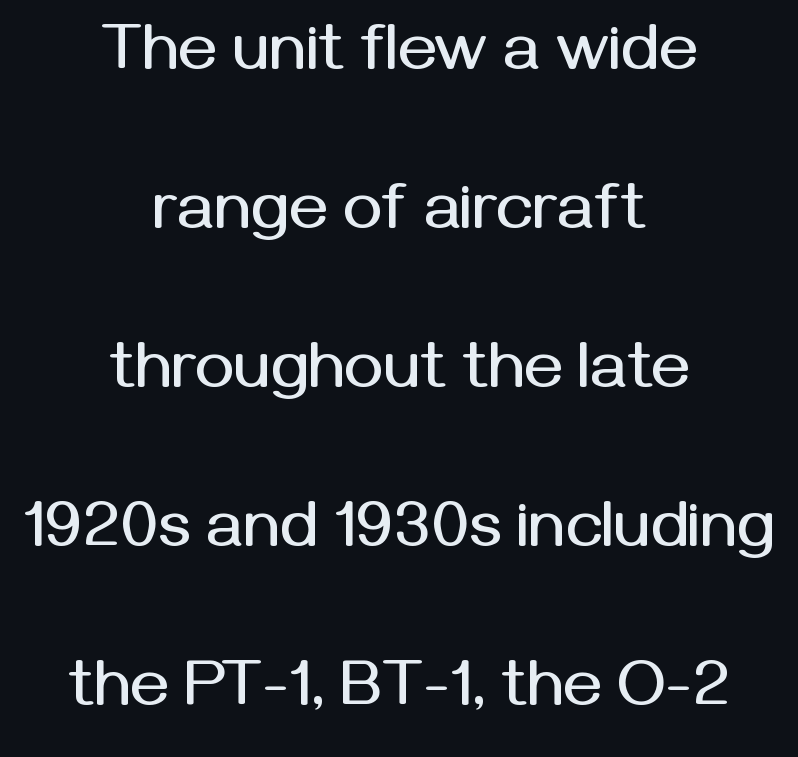
The passage shown is typeset with a sans-serif family. You can tell it's not italic because the verticals are truly vertical. Notice how the passage keeps no hard edge, just a central spine. Look at the tracking — it's just the regular setting, nothing added. Any mark beneath the type? The region is blank. Summary of vertical rhythm: relaxed, with wide interline spacing.
